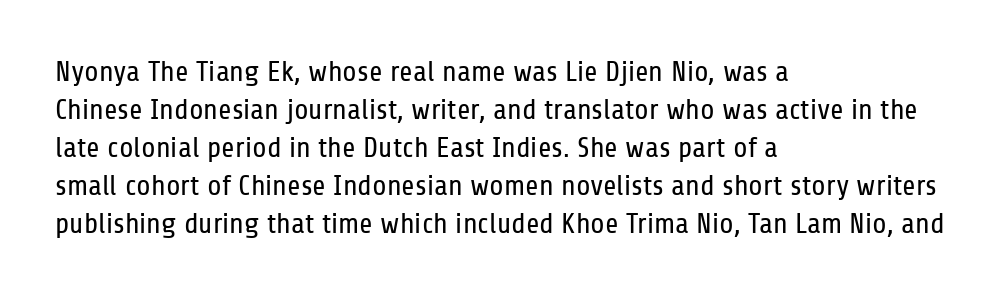
{"serif": "no", "italic": "no", "bold": "no", "weight": "regular", "width": "condensed", "stroke_contrast": "low", "x_height": "medium", "monospaced": "no", "underline": "no", "align": "left", "line_spacing": "normal", "line_spacing_ratio": 1.31, "letter_spacing": "normal", "letter_spacing_em": 0.0, "glyph_px": 29}
